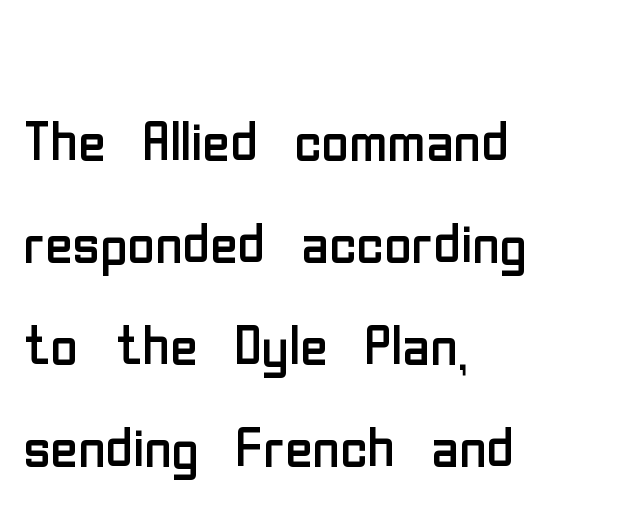
The image shows 75 px regular-weight, condensed sans-serif type, upright; set left-aligned, normal line spacing (1.36x), normal letter spacing, not underlined; low stroke contrast and a medium x-height.
